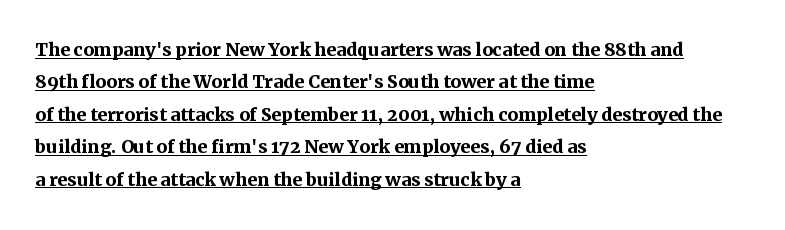
The image shows 24 px bold type, upright; set left-aligned, normal line spacing (1.35x), normal letter spacing, underlined.
